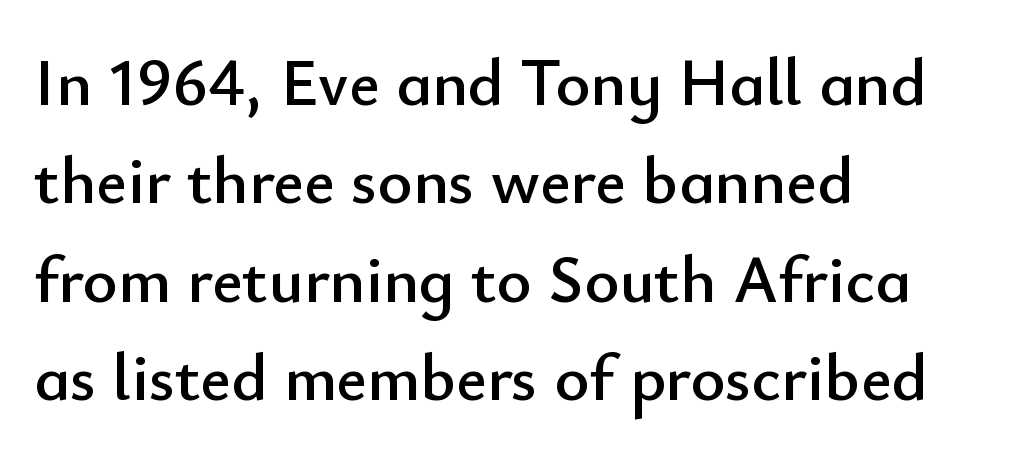
Q: Is the text italic (slanted)? A: No, it is upright.
Q: Is the typeface a serif or a sans-serif typeface? A: Sans-serif.
Q: Is the text underlined? A: No.
Q: How is the paragraph aligned? A: Left-aligned.
Q: Is the spacing between letters normal or unusually wide? A: Normal.
Q: Is the spacing between lines tight, normal or loose? A: Normal.
Q: Width (condensed, normal, or wide)? A: Normal.
Q: Stroke contrast? A: Low.
Q: x-height? A: Small.
Q: Monospaced? A: No.
